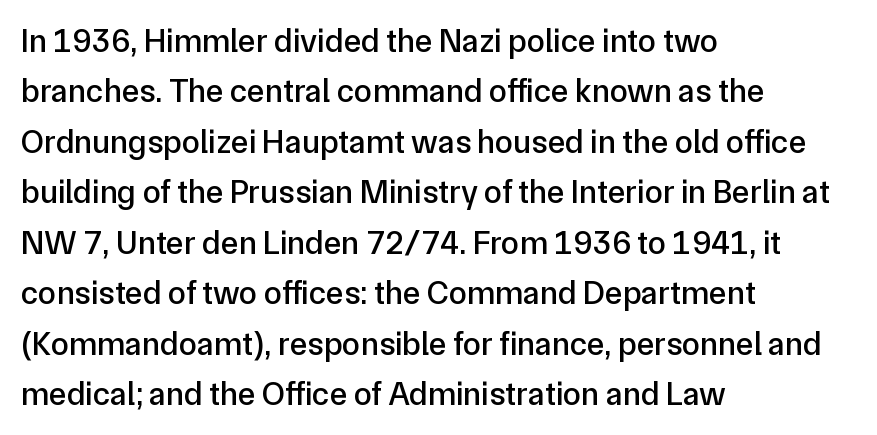
Q: Is the text italic (slanted)? A: No, it is upright.
Q: Is the typeface a serif or a sans-serif typeface? A: Sans-serif.
Q: Is the text underlined? A: No.
Q: How is the paragraph aligned? A: Left-aligned.
Q: Is the spacing between letters normal or unusually wide? A: Normal.
Q: Is the spacing between lines tight, normal or loose? A: Normal.
Q: Width (condensed, normal, or wide)? A: Normal.
Q: Stroke contrast? A: Low.
Q: x-height? A: Medium.
Q: Monospaced? A: No.
